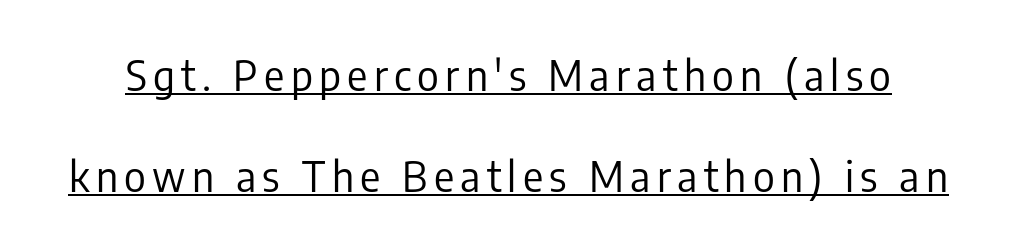
Q: Is the text bold? A: No.
Q: Is the text italic (slanted)? A: No, it is upright.
Q: Is the typeface a serif or a sans-serif typeface? A: Sans-serif.
Q: Is the text underlined? A: Yes.
Q: Is the spacing between lines tight, normal or loose? A: Loose.
Q: Width (condensed, normal, or wide)? A: Condensed.
Q: Stroke contrast? A: Low.
Q: x-height? A: Medium.
Q: Monospaced? A: No.
